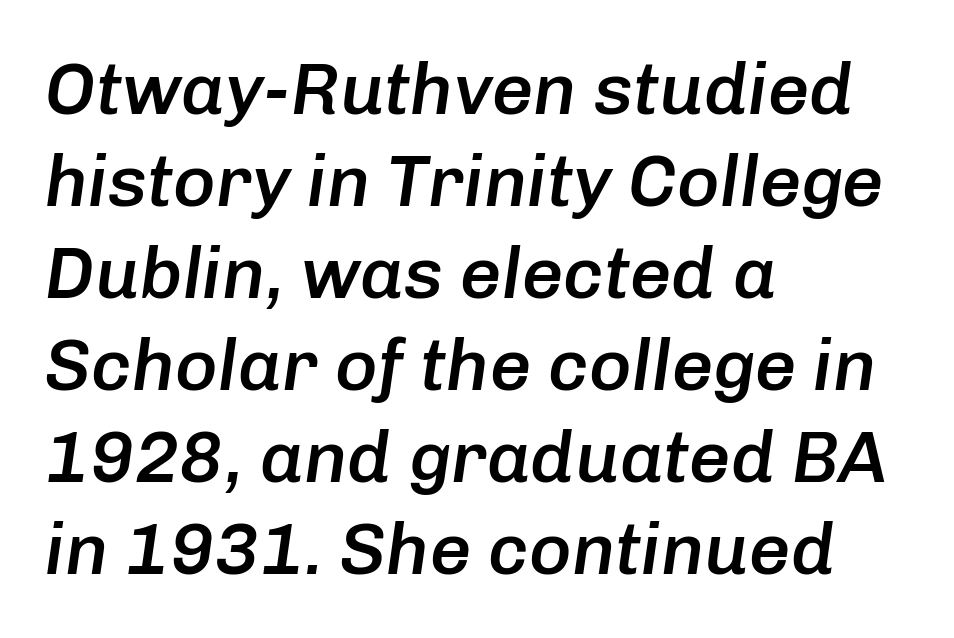
Q: Is the text bold? A: Semi-bold.
Q: Is the text italic (slanted)? A: Yes, it leans right by about 8 degrees.
Q: Is the text underlined? A: No.
Q: How is the paragraph aligned? A: Left-aligned.
Q: Is the spacing between letters normal or unusually wide? A: Normal.
Q: Is the spacing between lines tight, normal or loose? A: Normal.
Q: Width (condensed, normal, or wide)? A: Normal.
Q: Stroke contrast? A: Low.
Q: x-height? A: Medium.
Q: Monospaced? A: No.
